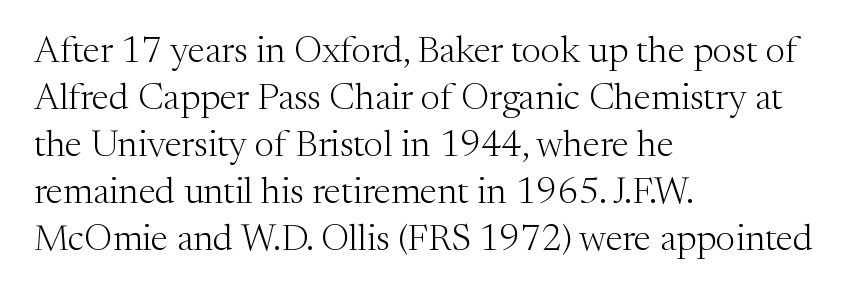
One glance says typical: line gaps are just what's usual. Weight: in the light-to-regular range. The lettering stays uniformly vertical, giving the passage a roman look. The gaps between neighbouring characters are ordinary and unremarkable. A serif font was chosen for this passage. The lines are quadded left.
